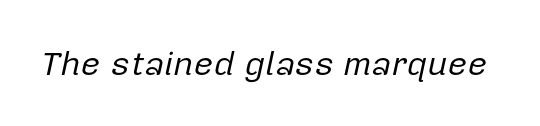
Think standard paragraph weight, or any step lighter than that. Proportional: the letters do not fall into vertical columns. Plain, unruled lines of type. Observe the ordinary spacing: letters are neighbours, not strangers. It's the slanting kind of type.
